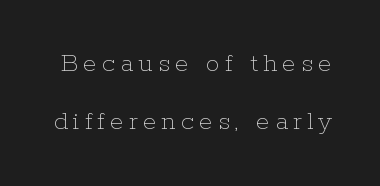
The image shows 28 px thin type, upright; set loose line spacing (2.07x), not underlined; low stroke contrast and a medium x-height.
